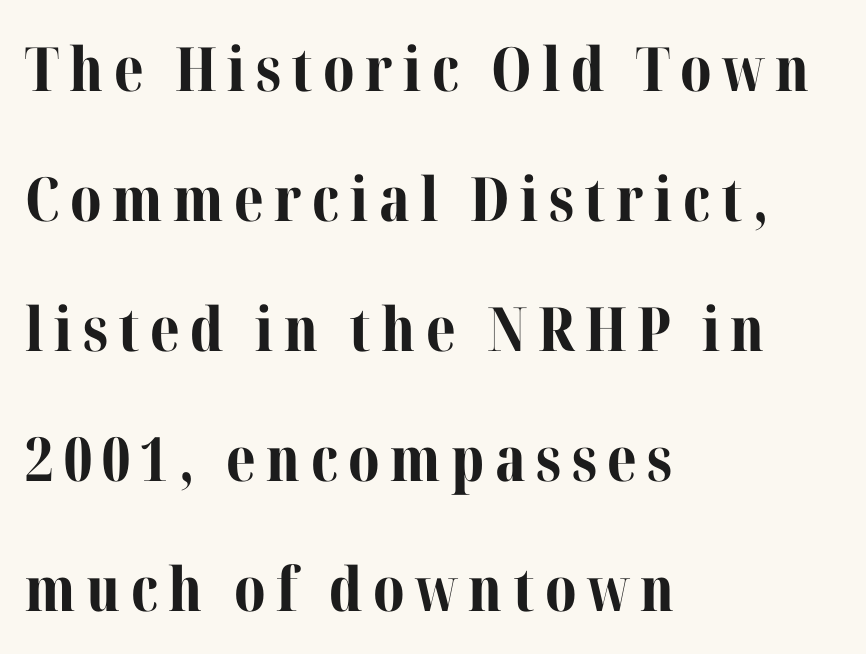
{"serif": "yes", "italic": "no", "bold": "yes", "weight": "bold", "width": "normal", "stroke_contrast": "medium", "x_height": "medium", "monospaced": "no", "underline": "no", "align": "left", "line_spacing": "loose", "line_spacing_ratio": 2.13, "glyph_px": 61}
